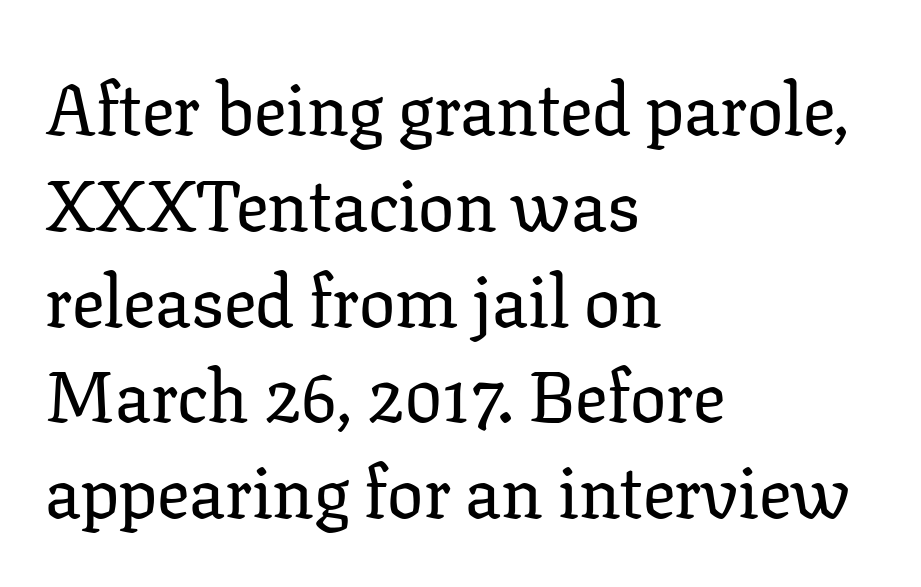
The rows are spaced the way most documents space them. Observe the ordinary spacing: letters are neighbours, not strangers. This sample uses a serif face. Is this a fixed-width face? No — the glyphs have proportional, varying widths. Any mark beneath the type? The region is blank.
